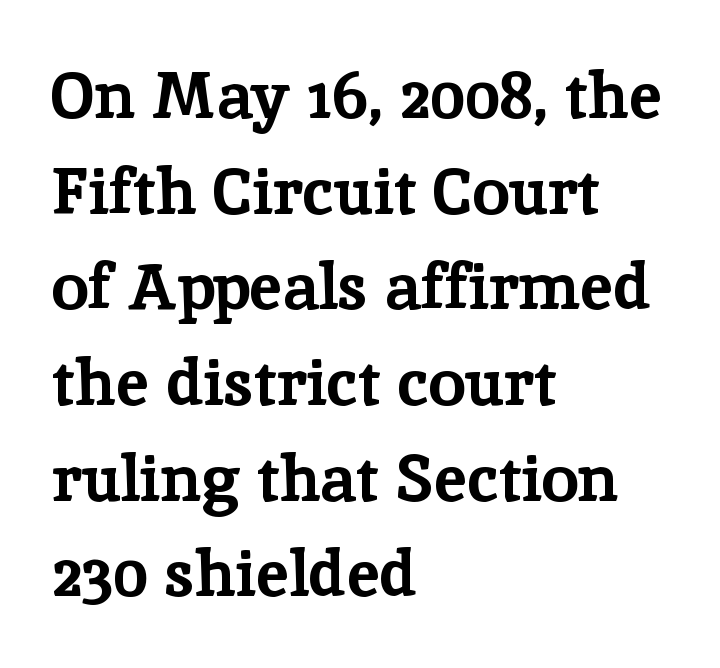
{"serif": "yes", "italic": "no", "bold": "yes", "weight": "bold", "width": "normal", "stroke_contrast": "low", "x_height": "medium", "monospaced": "no", "underline": "no", "align": "left", "line_spacing": "normal", "line_spacing_ratio": 1.45, "letter_spacing": "normal", "letter_spacing_em": 0.0, "glyph_px": 66}
